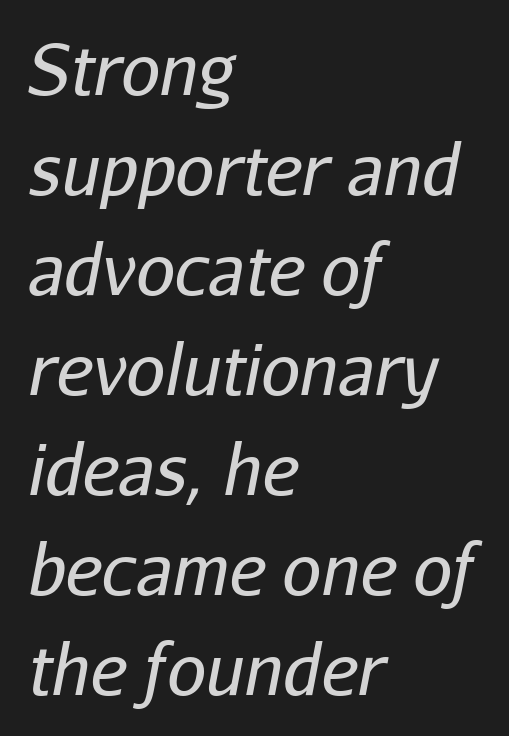
The image shows 69 px regular-weight type, italic (leaning right); set left-aligned, normal line spacing (1.45x), normal letter spacing, not underlined; low stroke contrast and a medium x-height.
